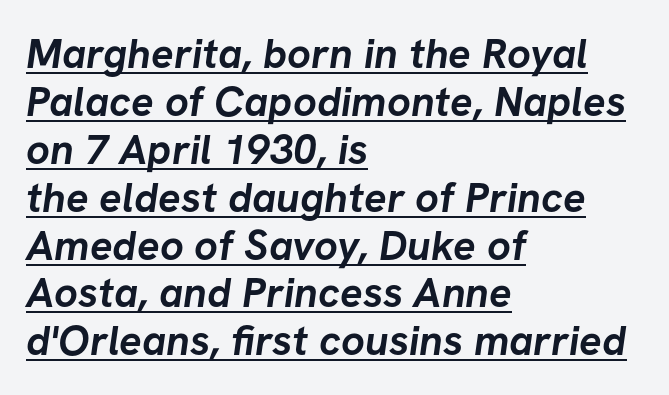
Caption: standard tracking, unaltered. The characters display no serif detailing; their extremities are plain. The passage shown is typed in a proportional face where columns would drift. Horizontal bands of white between lines are thin slivers. Heavy, bold letterforms. These lines stack with their left ends in a neat column.
